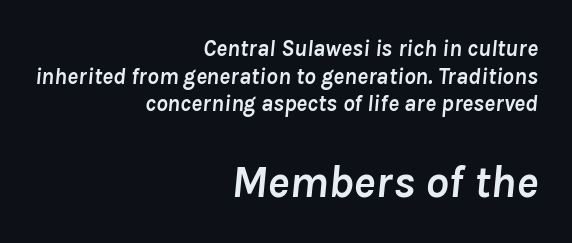
Q: Is the text bold? A: Yes.
Q: Is the text italic (slanted)? A: Yes, it leans right by about 8 degrees.
Q: Is the text underlined? A: No.
Q: How is the paragraph aligned? A: Right-aligned.
Q: Is the spacing between letters normal or unusually wide? A: Normal.
Q: Which block of text is set in a larger size, the first (top) or the second (bottom)? A: The second (bottom) one.
Q: Width (condensed, normal, or wide)? A: Normal.
Q: Stroke contrast? A: Low.
Q: x-height? A: Medium.
Q: Monospaced? A: No.
